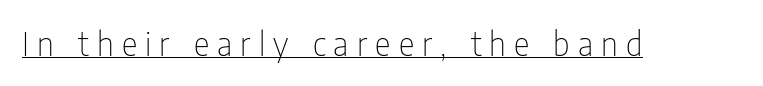
The image shows 33 px thin, condensed sans-serif type, upright; set unusually wide letter spacing (+0.25 em), underlined; low stroke contrast and a medium x-height.
